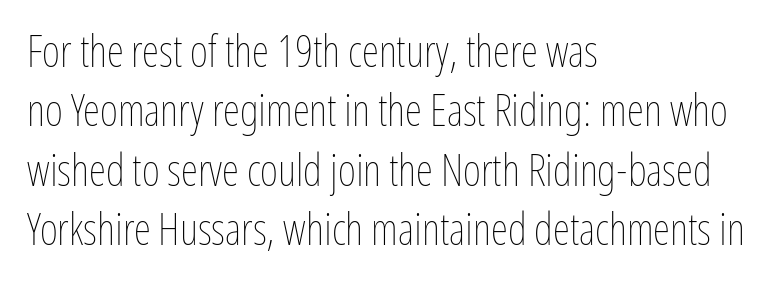
Q: Is the text bold? A: No.
Q: Is the text italic (slanted)? A: No, it is upright.
Q: Is the text underlined? A: No.
Q: How is the paragraph aligned? A: Left-aligned.
Q: Is the spacing between letters normal or unusually wide? A: Normal.
Q: Is the spacing between lines tight, normal or loose? A: Normal.
Q: Width (condensed, normal, or wide)? A: Condensed.
Q: Stroke contrast? A: Low.
Q: x-height? A: Medium.
Q: Monospaced? A: No.
